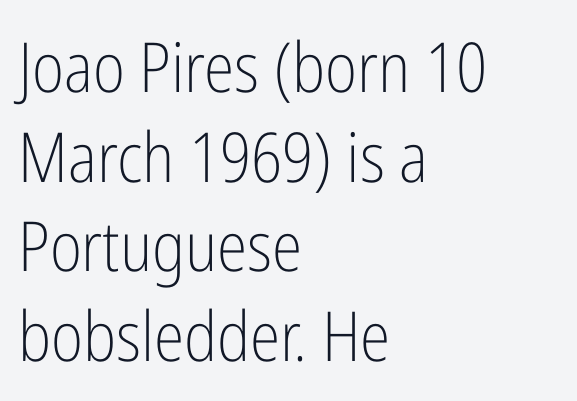
Q: Is the text bold? A: No.
Q: Is the text italic (slanted)? A: No, it is upright.
Q: Is the typeface a serif or a sans-serif typeface? A: Sans-serif.
Q: Is the text underlined? A: No.
Q: How is the paragraph aligned? A: Left-aligned.
Q: Is the spacing between letters normal or unusually wide? A: Normal.
Q: Is the spacing between lines tight, normal or loose? A: Normal.
Q: Width (condensed, normal, or wide)? A: Condensed.
Q: Stroke contrast? A: Low.
Q: x-height? A: Medium.
Q: Monospaced? A: No.
